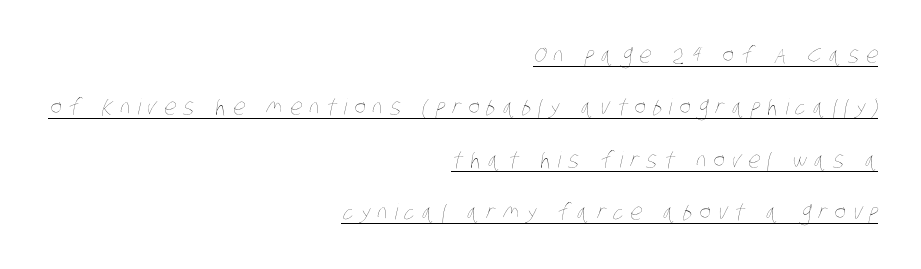
The image shows 22 px text type; set right-aligned, loose line spacing (2.38x), unusually wide letter spacing (+0.32 em), underlined.
